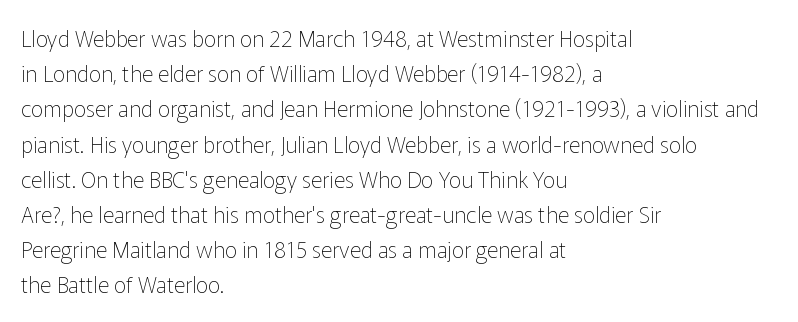
Q: Is the text bold? A: No.
Q: Is the text italic (slanted)? A: No, it is upright.
Q: Is the text underlined? A: No.
Q: How is the paragraph aligned? A: Left-aligned.
Q: Is the spacing between letters normal or unusually wide? A: Normal.
Q: Is the spacing between lines tight, normal or loose? A: Normal.
